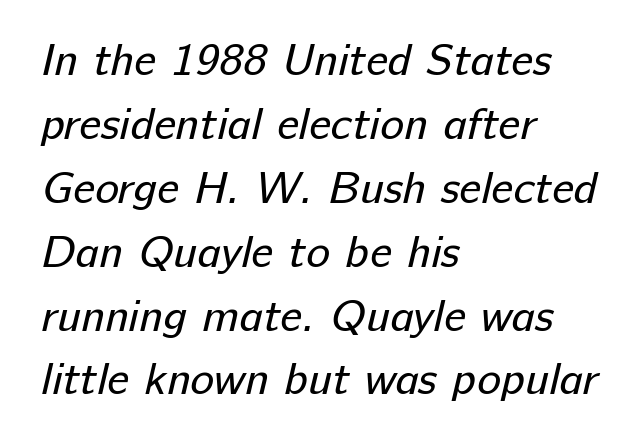
One glance says typical: line gaps are just what's usual. Nobody touched the tracking dial on this one. The letters carry no serifs — their stems end cleanly without finishing strokes. The strokes are not fattened; the text isn't bold. Has an underline been added? It has not. The face used here is proportionally spaced, like ordinary book or web type.
